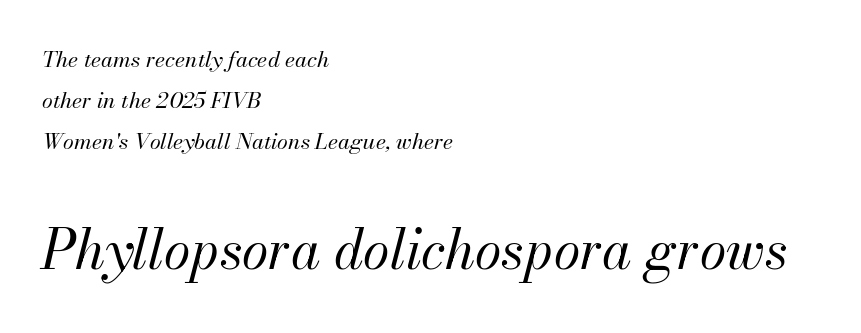
The image shows 54 px regular-weight type, italic (leaning right); set left-aligned, line spacing 1.86x, normal letter spacing, not underlined; the second (bottom) block is 2.45x larger; medium stroke contrast and a small x-height.
